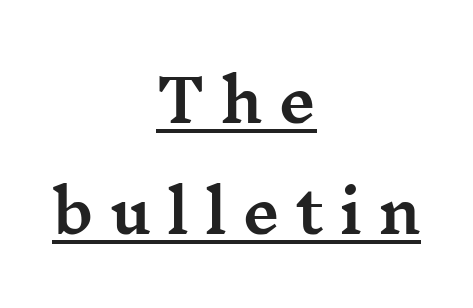
Q: Is the text italic (slanted)? A: No, it is upright.
Q: Is the typeface a serif or a sans-serif typeface? A: Serif.
Q: Is the text underlined? A: Yes.
Q: How is the paragraph aligned? A: Centered.
Q: Is the spacing between letters normal or unusually wide? A: Unusually wide.
Q: Width (condensed, normal, or wide)? A: Wide.
Q: Stroke contrast? A: Medium.
Q: x-height? A: Medium.
Q: Monospaced? A: No.
